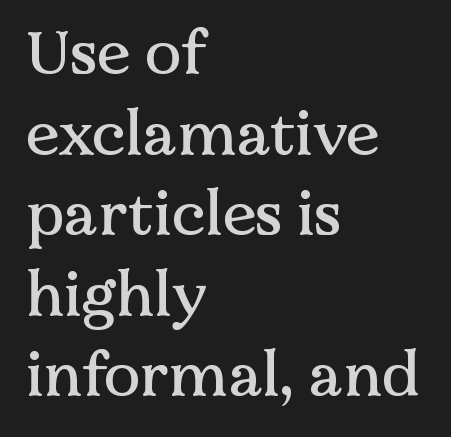
The letters advance in unequal steps, a hallmark of proportional type. Look at the tracking — it's just the regular setting, nothing added. Rows of type keep a routine distance in the vertical direction. Line beginnings align vertically; line endings do not. If you drew a line through each stem, it would be perfectly vertical.
